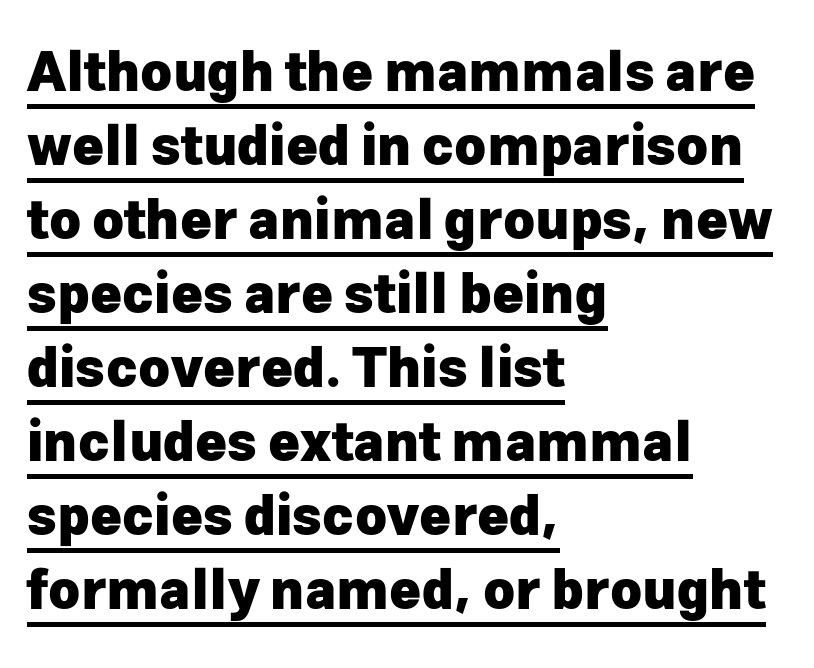
Posture: vertical. Inter-character spacing is left at the font's built-in metrics. Strokes here are thick enough to call this a true bold. The paragraph shown leans on its left margin. Stroke terminals: plain, sans-serif. Evenly set lines give the paragraph a standard silhouette.
